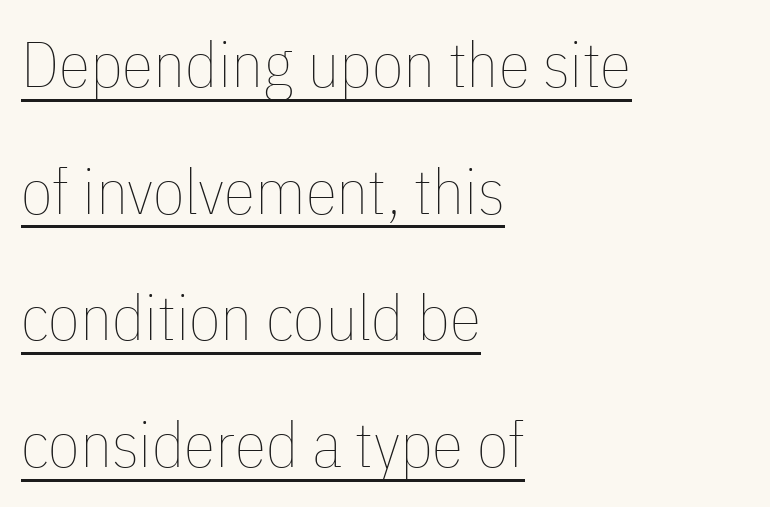
Q: Is the text bold? A: No.
Q: Is the text italic (slanted)? A: No, it is upright.
Q: Is the text underlined? A: Yes.
Q: How is the paragraph aligned? A: Left-aligned.
Q: Is the spacing between letters normal or unusually wide? A: Normal.
Q: Is the spacing between lines tight, normal or loose? A: Loose.
Q: Width (condensed, normal, or wide)? A: Condensed.
Q: Stroke contrast? A: Low.
Q: x-height? A: Medium.
Q: Monospaced? A: No.
